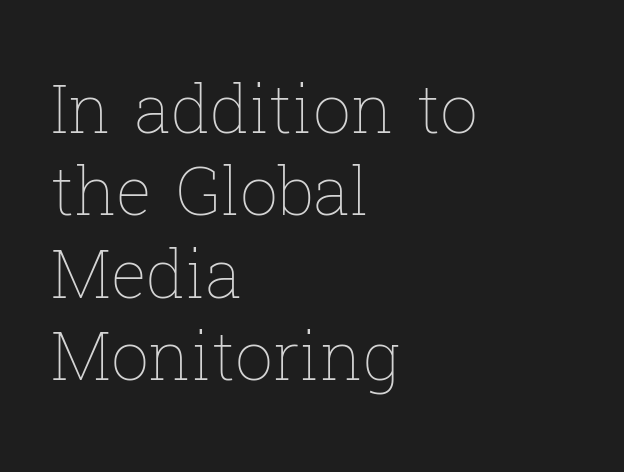
The image shows 67 px thin type, upright; set left-aligned, line spacing 1.23x, normal letter spacing, not underlined; low stroke contrast and a medium x-height.
